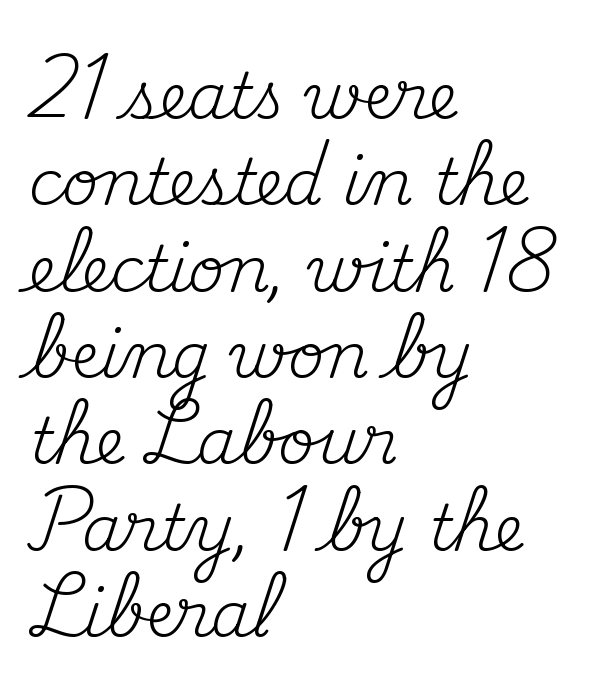
{"serif": "yes", "bold": "no", "weight": "regular", "width": "normal", "stroke_contrast": "medium", "x_height": "small", "monospaced": "no", "underline": "no", "align": "left", "line_spacing": "normal", "line_spacing_ratio": 1.37, "letter_spacing": "normal", "letter_spacing_em": 0.0, "glyph_px": 63}
